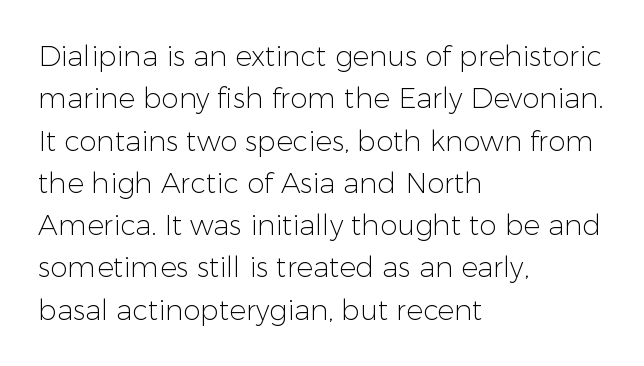
Q: Is the text bold? A: No.
Q: Is the text italic (slanted)? A: No, it is upright.
Q: Is the typeface a serif or a sans-serif typeface? A: Sans-serif.
Q: Is the text underlined? A: No.
Q: How is the paragraph aligned? A: Left-aligned.
Q: Is the spacing between letters normal or unusually wide? A: Normal.
Q: Is the spacing between lines tight, normal or loose? A: Normal.
Q: Width (condensed, normal, or wide)? A: Normal.
Q: Stroke contrast? A: Low.
Q: x-height? A: Medium.
Q: Monospaced? A: No.
